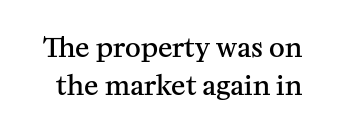
This is the in-between weight designers call semibold or demi. Italic: no, the glyphs are upright roman. Glyph-to-glyph distance matches everyday printed text. If you measured baseline to baseline, you'd find a middling distance. Lines of text with bare space underneath.
